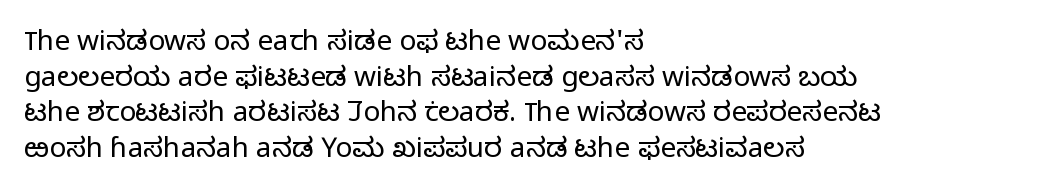
The image shows 28 px light sans-serif type, upright; set left-aligned, normal line spacing (1.27x), normal letter spacing, not underlined; low stroke contrast and a medium x-height.
